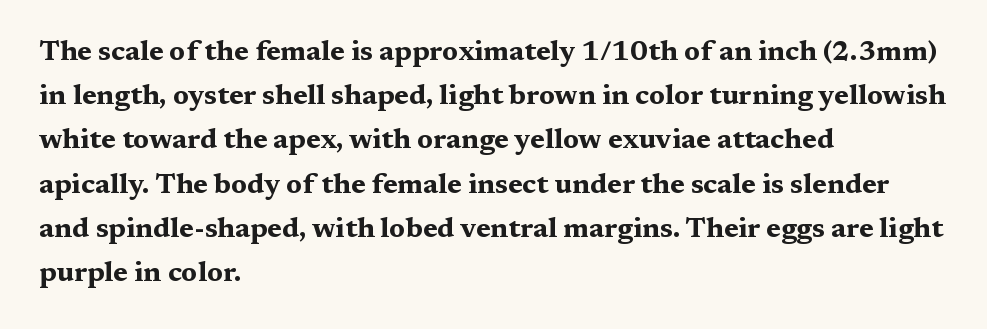
{"serif": "yes", "italic": "no", "bold": "yes", "weight": "bold", "width": "wide", "stroke_contrast": "medium", "x_height": "medium", "monospaced": "no", "underline": "no", "align": "left", "line_spacing": "normal", "line_spacing_ratio": 1.58, "letter_spacing": "normal", "letter_spacing_em": 0.0, "glyph_px": 28}
